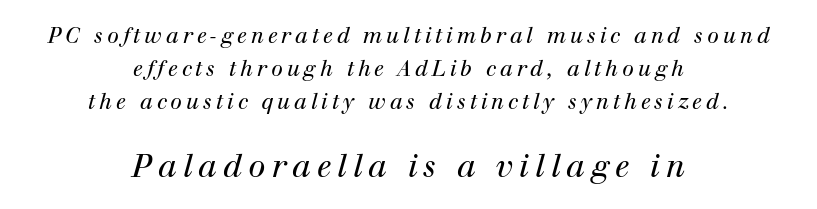
Two sizes are in play, and the larger belongs to the second block. Small tapered or slab feet sit at the stroke ends, so this counts as serif. Is there much room between lines? A standard amount, neither cramped nor airy. These lines stack symmetrically, like a column narrowing and widening about its center.
